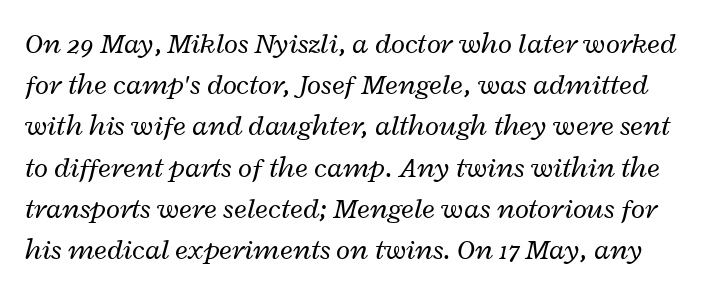
The image shows 29 px regular-weight, wide type, italic (leaning right); set normal line spacing (1.42x), normal letter spacing, not underlined; low stroke contrast and a medium x-height.
